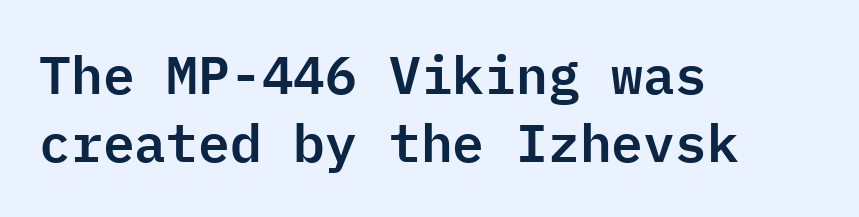
This rendering leaves character spacing at its baseline value. Every row of glyphs begins at an identical x-position on the left. Descender tails drop into unmarked territory. If you drew a line through each stem, it would be perfectly vertical.
